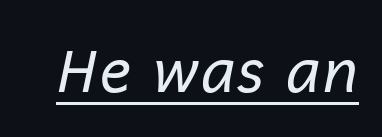
{"italic": "yes", "lean": "right", "slant_degrees": 12, "bold": "no", "weight": "regular", "width": "normal", "stroke_contrast": "low", "x_height": "medium", "monospaced": "no", "underline": "yes", "letter_spacing": "normal", "letter_spacing_em": 0.0, "glyph_px": 60}
